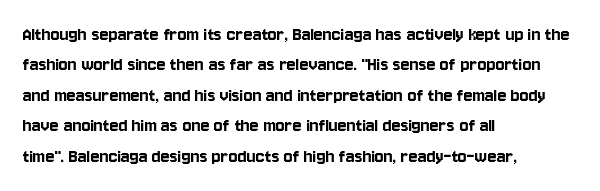
{"italic": "no", "underline": "no", "align": "left", "line_spacing": "normal", "line_spacing_ratio": 1.45, "letter_spacing": "normal", "letter_spacing_em": 0.0, "glyph_px": 21}
